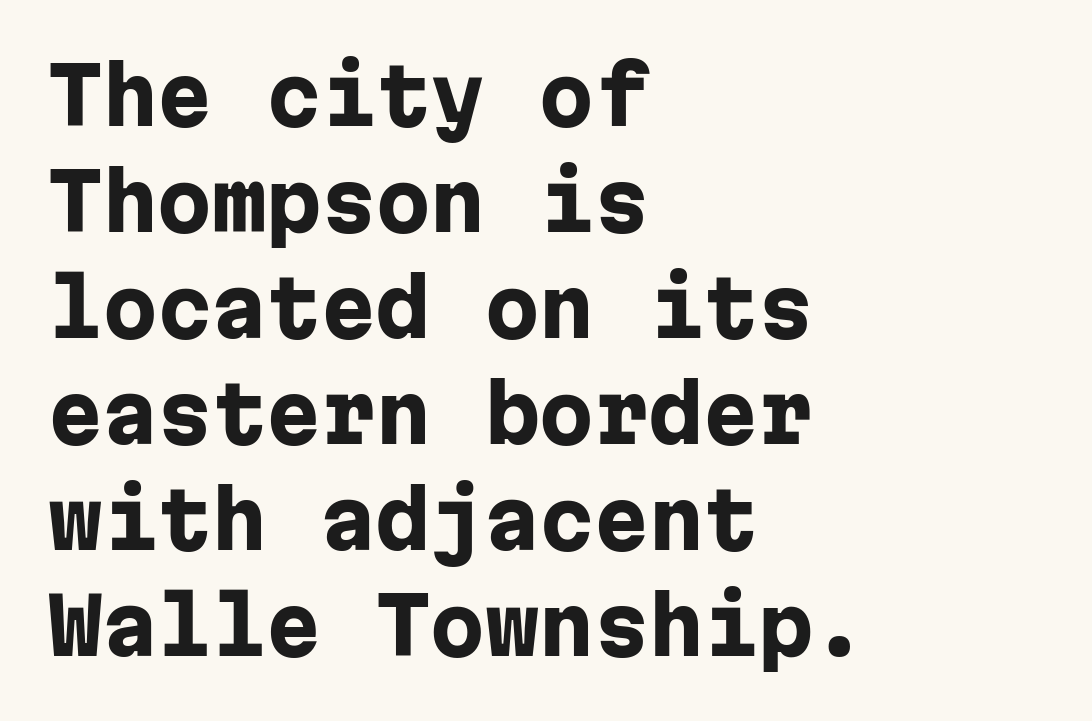
The image shows 78 px heavy sans-serif type, upright, monospaced; set left-aligned, normal line spacing (1.36x), normal letter spacing, not underlined; low stroke contrast and a medium x-height.
